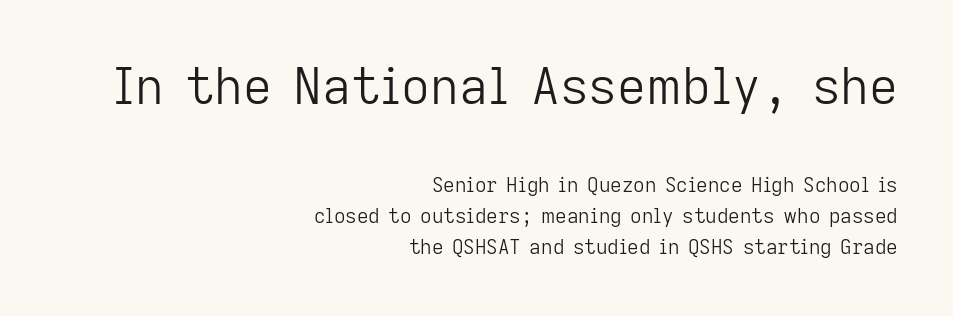
Honestly, the letter spacing is just normal — you wouldn't notice it. Honestly, there is no underline to notice here at all. Notice how the stems are strictly vertical — no italics here. Quick note: interline space is typical. The emphasis by scale lands on block number one, above.
